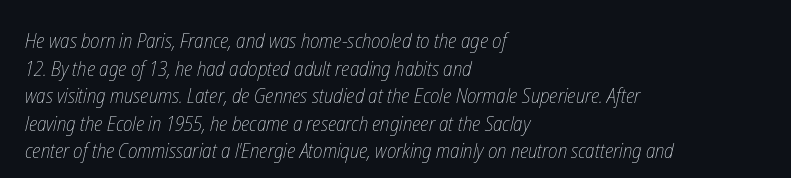
{"bold": "no", "underline": "no", "align": "left", "line_spacing": "normal", "line_spacing_ratio": 1.31, "letter_spacing": "normal", "letter_spacing_em": 0.0, "glyph_px": 21}
